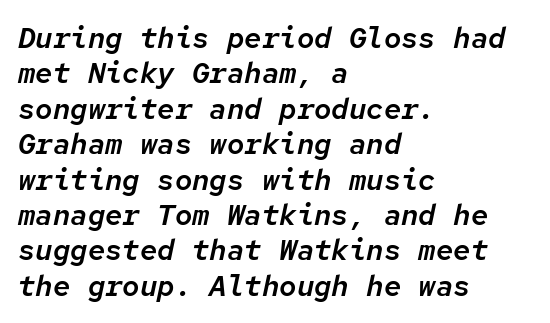
The image shows 29 px text type, italic (leaning right), monospaced; set left-aligned, line spacing 1.22x, normal letter spacing, not underlined; low stroke contrast and a medium x-height.
